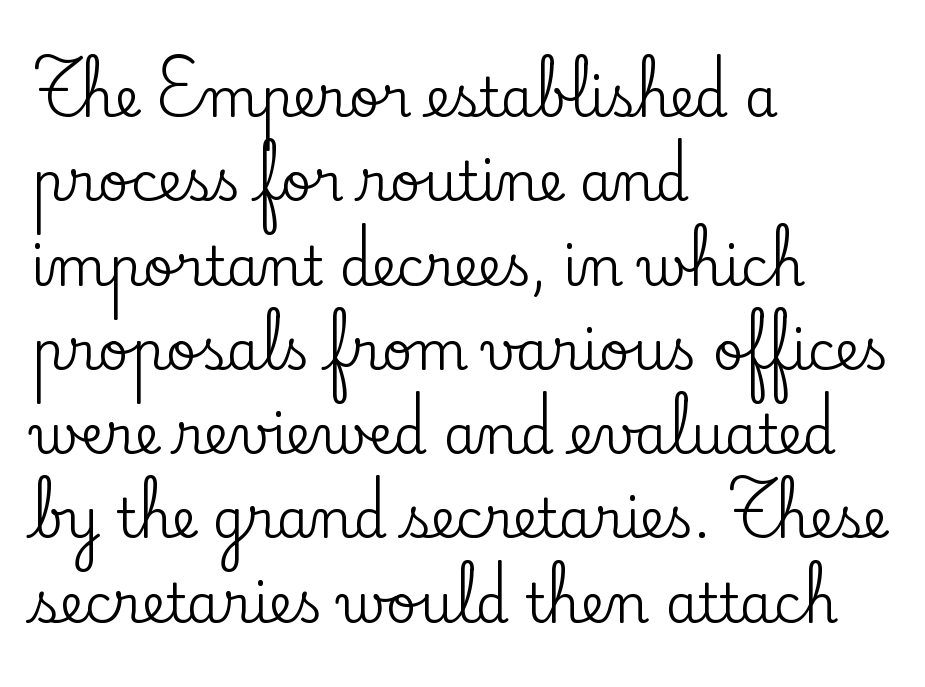
Q: Is the text italic (slanted)? A: No, it is upright.
Q: Is the typeface a serif or a sans-serif typeface? A: Serif.
Q: Is the text underlined? A: No.
Q: How is the paragraph aligned? A: Left-aligned.
Q: Is the spacing between letters normal or unusually wide? A: Normal.
Q: Is the spacing between lines tight, normal or loose? A: Normal.
Q: Width (condensed, normal, or wide)? A: Normal.
Q: Stroke contrast? A: Low.
Q: x-height? A: Small.
Q: Monospaced? A: No.
